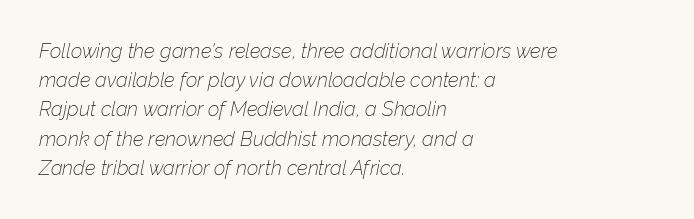
{"italic": "yes", "lean": "right", "slant_degrees": 12, "bold": "no", "underline": "no", "align": "left", "line_spacing": "normal", "line_spacing_ratio": 1.46, "letter_spacing": "normal", "letter_spacing_em": 0.0, "glyph_px": 20}
